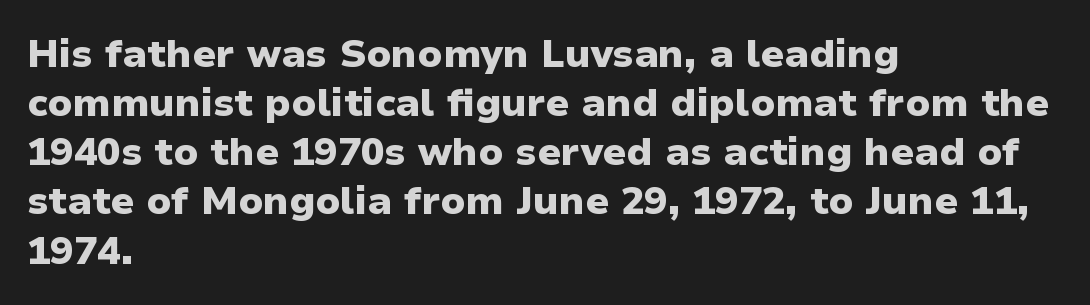
The image shows 39 px heavy sans-serif type, upright; set left-aligned, normal line spacing (1.26x), normal letter spacing, not underlined; low stroke contrast and a medium x-height.
